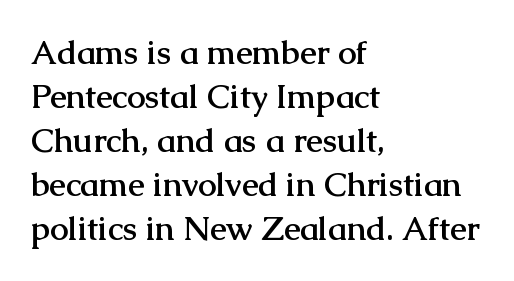
{"serif": "yes", "italic": "no", "bold": "yes", "weight": "semibold", "width": "normal", "stroke_contrast": "medium", "x_height": "medium", "monospaced": "no", "underline": "no", "align": "left", "line_spacing": "normal", "line_spacing_ratio": 1.33, "letter_spacing": "normal", "letter_spacing_em": 0.0, "glyph_px": 33}
